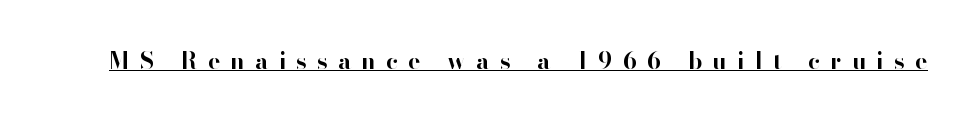
The specimen includes a rule beneath the text block's lines. Each glyph is drawn with heavy, bold strokes. Does extra space separate the letters? Yes, quite a lot of it. Vertical strokes here are truly vertical.
